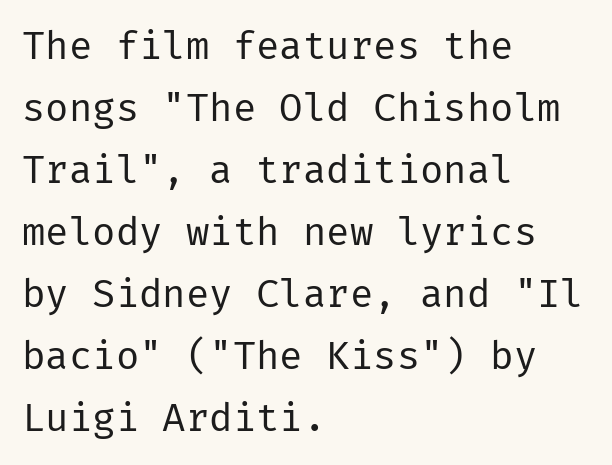
{"serif": "no", "italic": "no", "bold": "no", "weight": "regular", "width": "normal", "stroke_contrast": "low", "x_height": "medium", "underline": "no", "align": "left", "line_spacing": "normal", "line_spacing_ratio": 1.59, "letter_spacing": "normal", "letter_spacing_em": 0.0, "glyph_px": 39}
